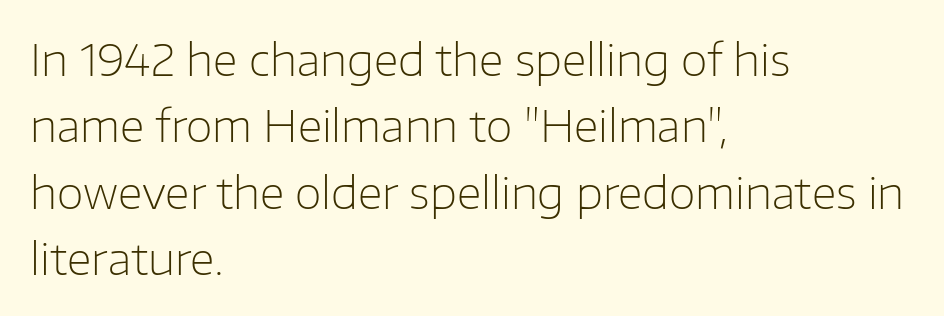
Q: Is the text bold? A: No.
Q: Is the text italic (slanted)? A: No, it is upright.
Q: Is the typeface a serif or a sans-serif typeface? A: Sans-serif.
Q: Is the text underlined? A: No.
Q: How is the paragraph aligned? A: Left-aligned.
Q: Is the spacing between letters normal or unusually wide? A: Normal.
Q: Is the spacing between lines tight, normal or loose? A: Normal.
Q: Width (condensed, normal, or wide)? A: Normal.
Q: Stroke contrast? A: Low.
Q: x-height? A: Medium.
Q: Monospaced? A: No.
